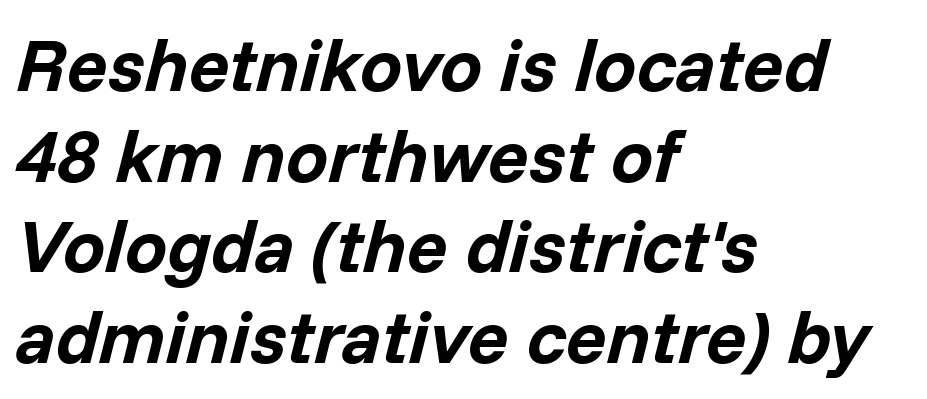
{"italic": "yes", "lean": "right", "slant_degrees": 14, "bold": "yes", "weight": "bold", "width": "normal", "stroke_contrast": "low", "x_height": "medium", "monospaced": "no", "underline": "no", "align": "left", "line_spacing_ratio": 1.21, "letter_spacing": "normal", "letter_spacing_em": 0.0, "glyph_px": 75}
